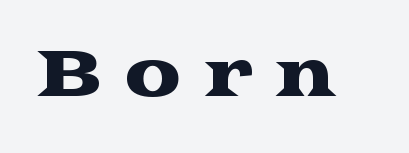
Q: Is the text italic (slanted)? A: No, it is upright.
Q: Is the typeface a serif or a sans-serif typeface? A: Serif.
Q: Is the text underlined? A: No.
Q: Is the spacing between letters normal or unusually wide? A: Unusually wide.
Q: Width (condensed, normal, or wide)? A: Wide.
Q: Stroke contrast? A: Medium.
Q: x-height? A: Medium.
Q: Monospaced? A: No.
